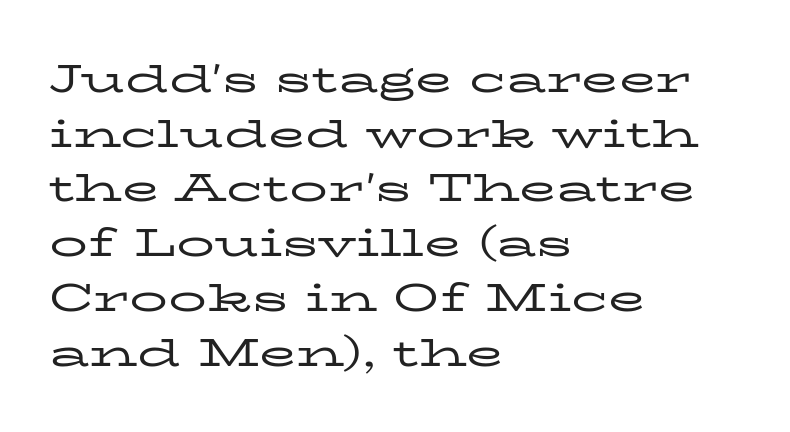
Q: Is the text bold? A: No.
Q: Is the text italic (slanted)? A: No, it is upright.
Q: Is the typeface a serif or a sans-serif typeface? A: Serif.
Q: Is the text underlined? A: No.
Q: How is the paragraph aligned? A: Left-aligned.
Q: Is the spacing between letters normal or unusually wide? A: Normal.
Q: Is the spacing between lines tight, normal or loose? A: Normal.
Q: Width (condensed, normal, or wide)? A: Wide.
Q: Stroke contrast? A: Low.
Q: x-height? A: Medium.
Q: Monospaced? A: No.
